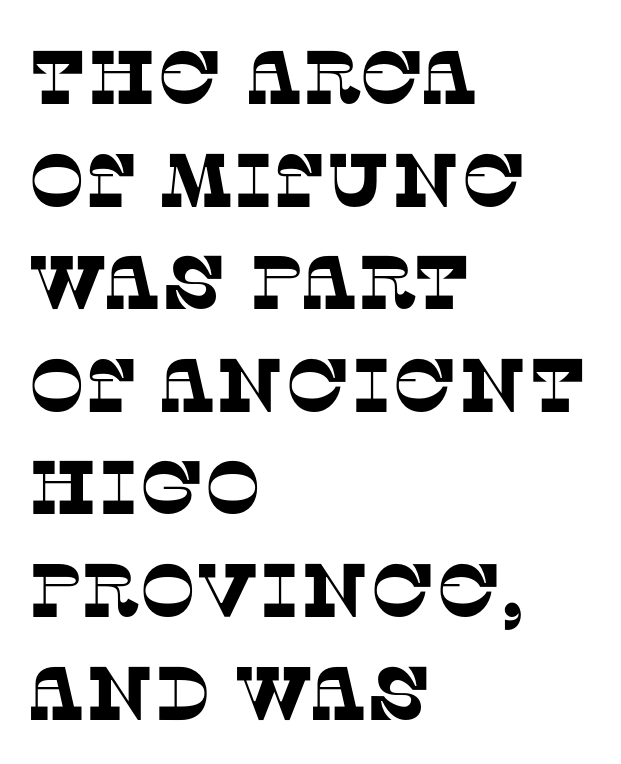
Q: Is the typeface a serif or a sans-serif typeface? A: Serif.
Q: Is the text underlined? A: No.
Q: How is the paragraph aligned? A: Left-aligned.
Q: Is the spacing between letters normal or unusually wide? A: Normal.
Q: Is the spacing between lines tight, normal or loose? A: Normal.
Q: Width (condensed, normal, or wide)? A: Normal.
Q: Stroke contrast? A: Low.
Q: x-height? A: Large.
Q: Monospaced? A: No.
